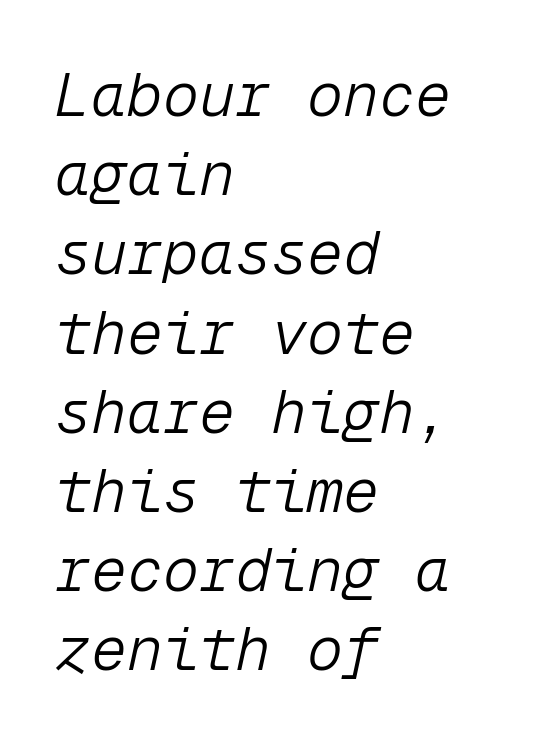
The weight would be labelled regular, book, light, or lighter still. Glyph-to-glyph distance matches everyday printed text. A typesetter would mark this as italic. A typesetter would call this monospace, since all characters share one set width. All the whitespace from short lines collects on the right.
